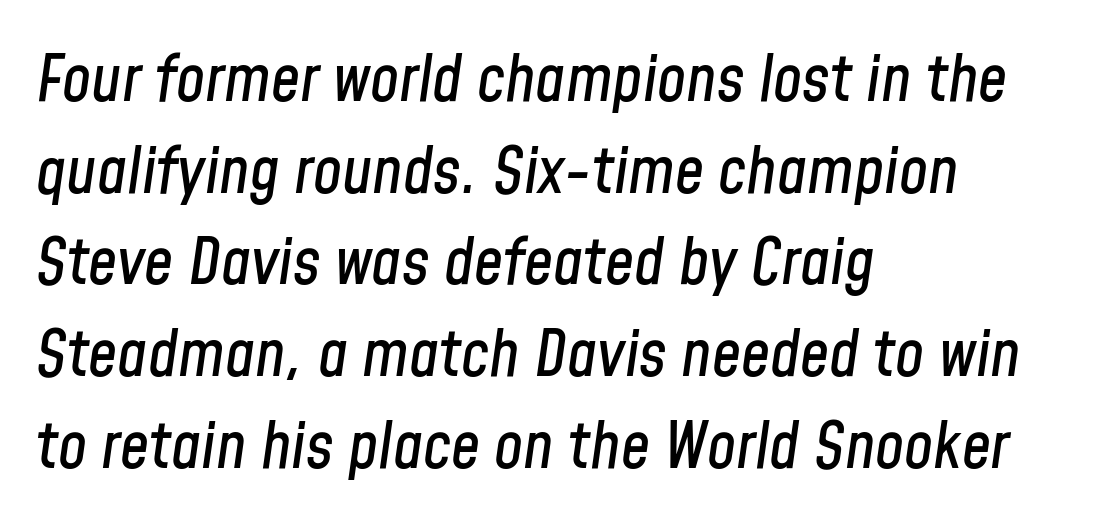
{"italic": "yes", "lean": "right", "slant_degrees": 8, "width": "condensed", "stroke_contrast": "low", "x_height": "medium", "monospaced": "no", "underline": "no", "align": "left", "line_spacing": "normal", "line_spacing_ratio": 1.41, "letter_spacing": "normal", "letter_spacing_em": 0.0, "glyph_px": 65}
